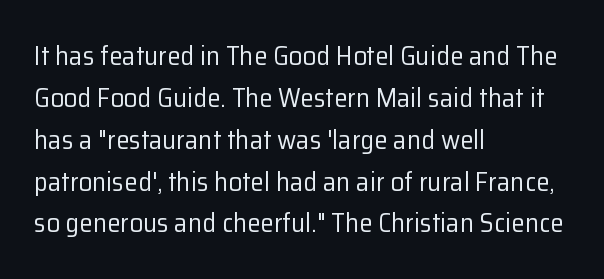
Anything drawn beneath the words? Only blank space. Each word holds together tightly as a unit, with standard inter-letter gaps. Each stroke keeps to a modest, everyday thickness or less. Normally led — the rows are evenly, conventionally spaced. In CSS terms this would be text-align: left. Does the lettering tilt? It doesn't — this is upright.
